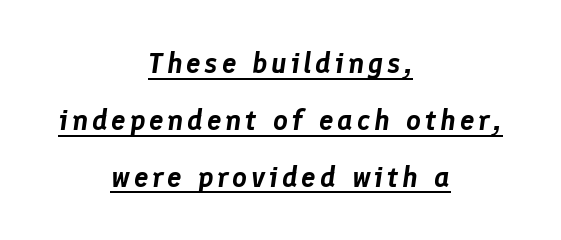
Q: Is the text italic (slanted)? A: Yes, it leans right by about 8 degrees.
Q: Is the text underlined? A: Yes.
Q: How is the paragraph aligned? A: Centered.
Q: Is the spacing between lines tight, normal or loose? A: Loose.
Q: Width (condensed, normal, or wide)? A: Normal.
Q: Stroke contrast? A: Low.
Q: x-height? A: Medium.
Q: Monospaced? A: No.
